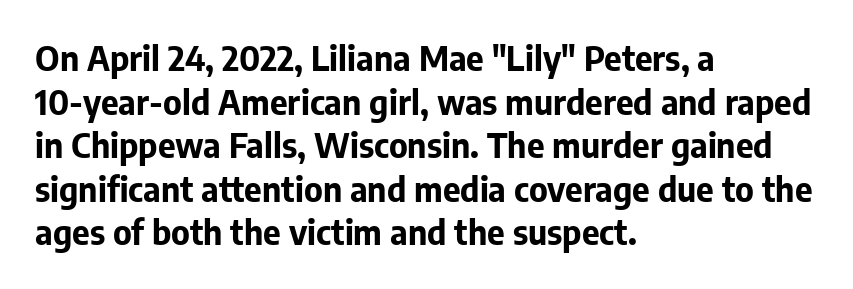
The image shows 34 px bold sans-serif type, upright; set left-aligned, normal line spacing (1.28x), normal letter spacing, not underlined; low stroke contrast and a medium x-height.
